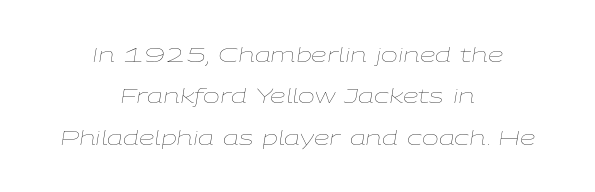
{"italic": "yes", "lean": "right", "slant_degrees": 9, "bold": "no", "underline": "no", "align": "center", "line_spacing": "loose", "line_spacing_ratio": 2.07, "letter_spacing": "normal", "letter_spacing_em": 0.0, "glyph_px": 20}
